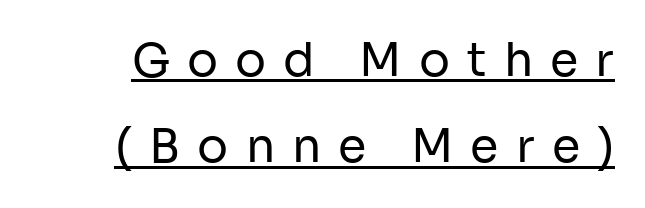
{"serif": "no", "italic": "no", "bold": "no", "weight": "regular", "width": "normal", "stroke_contrast": "low", "x_height": "medium", "monospaced": "no", "underline": "yes", "line_spacing_ratio": 1.88, "letter_spacing": "wide", "letter_spacing_em": 0.37, "glyph_px": 46}
